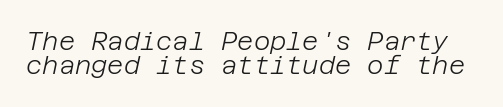
The image shows 25 px text type, italic (leaning right); set tight line spacing (0.97x), normal letter spacing, not underlined.
